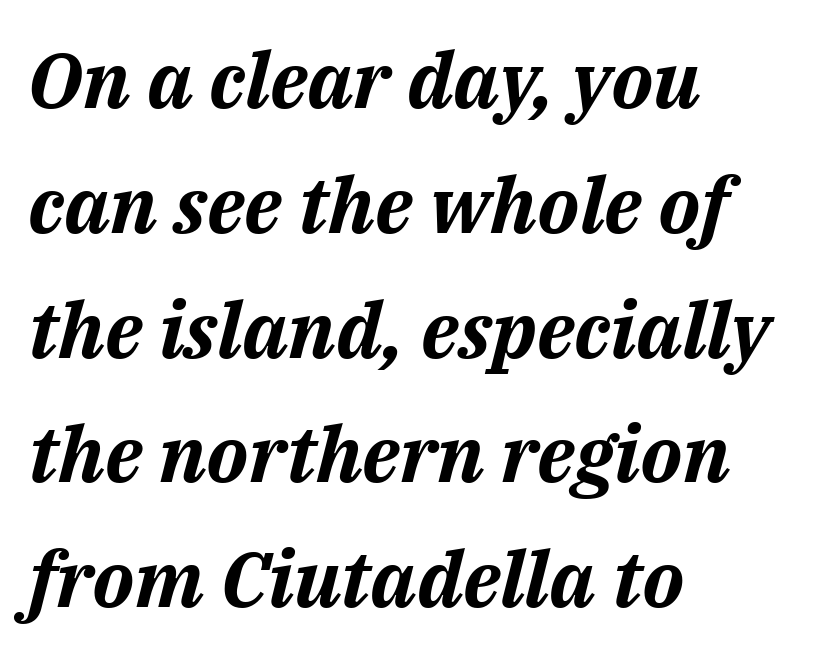
{"italic": "yes", "lean": "right", "slant_degrees": 14, "bold": "yes", "weight": "bold", "width": "normal", "stroke_contrast": "medium", "x_height": "medium", "monospaced": "no", "underline": "no", "align": "left", "line_spacing": "normal", "line_spacing_ratio": 1.6, "letter_spacing": "normal", "letter_spacing_em": 0.0, "glyph_px": 78}
